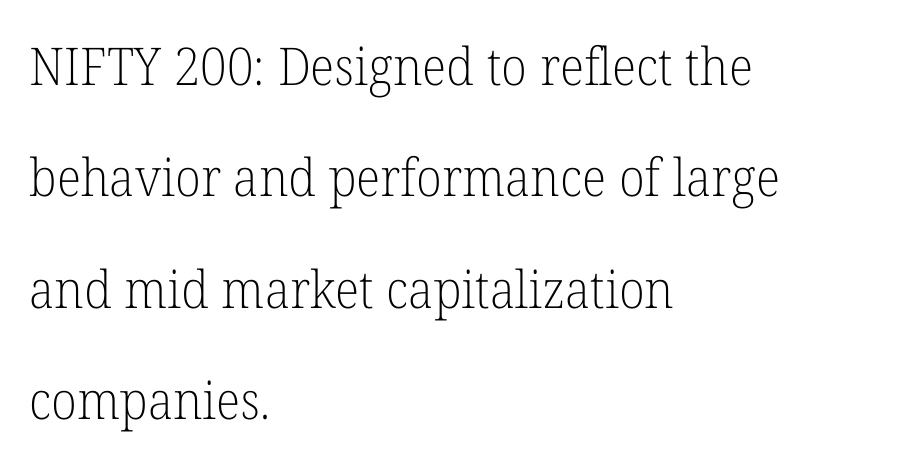
The letters stand upright; this is a roman face. The characters display serif detailing at their extremities. The line-height multiplier appears high, well above default. The rendering uses natural spacing where letterforms have individual widths.
